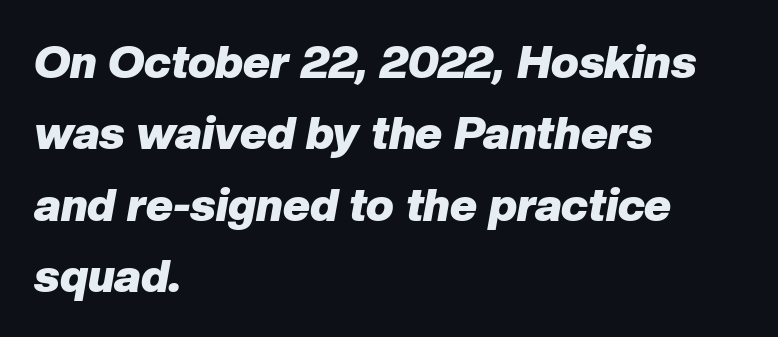
Q: Is the text bold? A: Yes.
Q: Is the text italic (slanted)? A: Yes, it leans right by about 10 degrees.
Q: Is the text underlined? A: No.
Q: How is the paragraph aligned? A: Left-aligned.
Q: Is the spacing between letters normal or unusually wide? A: Normal.
Q: Is the spacing between lines tight, normal or loose? A: Normal.
Q: Width (condensed, normal, or wide)? A: Normal.
Q: Stroke contrast? A: Low.
Q: x-height? A: Medium.
Q: Monospaced? A: No.
